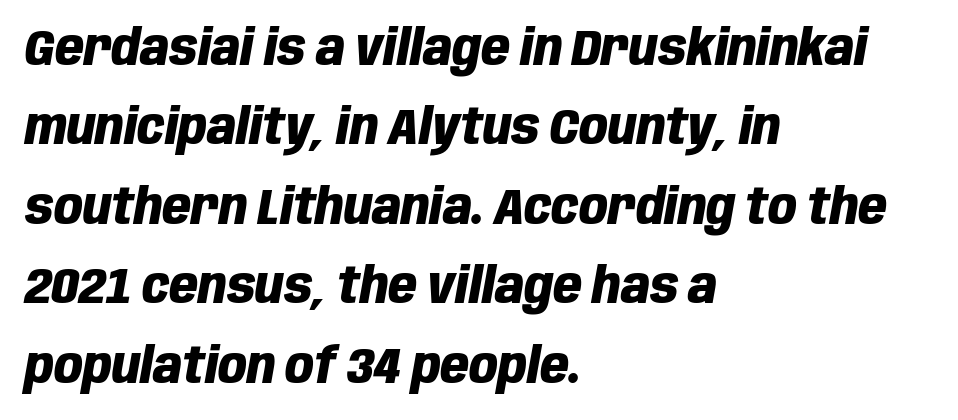
The face used here is proportionally spaced, like ordinary book or web type. Leftover space on each line is placed entirely after the last word. The gaps between neighbouring characters are ordinary and unremarkable. Vertically, the passage feels balanced, rows spaced as you'd expect. These lines were composed using italics.
